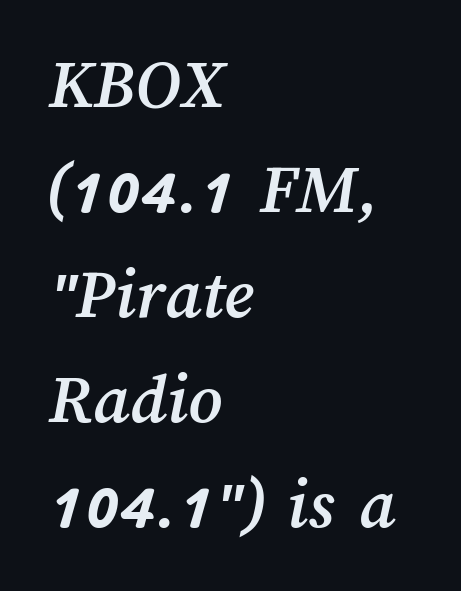
{"width": "normal", "stroke_contrast": "medium", "x_height": "medium", "monospaced": "no", "underline": "no", "align": "left", "line_spacing": "normal", "line_spacing_ratio": 1.44, "letter_spacing": "normal", "letter_spacing_em": 0.0, "glyph_px": 73}
